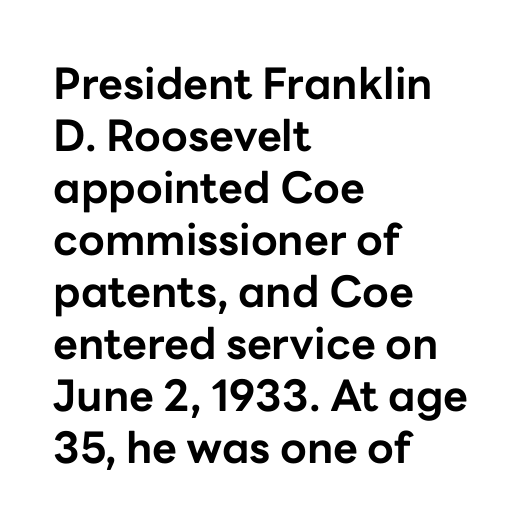
Type without underlining. A roman cut, with each character standing at attention. Grotesque or geometric, the face here clearly has no serifs. Casual observation: everything's shoved over to the left. Is the type bold? Yes — the strokes are clearly thick and heavy. You could not count columns in this text — the font is proportionally spaced.
